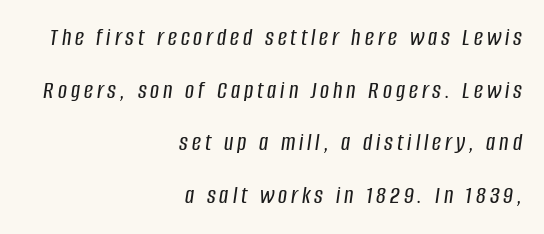
{"italic": "yes", "lean": "right", "slant_degrees": 8, "underline": "no", "align": "right", "line_spacing": "loose", "line_spacing_ratio": 2.11, "glyph_px": 25}
